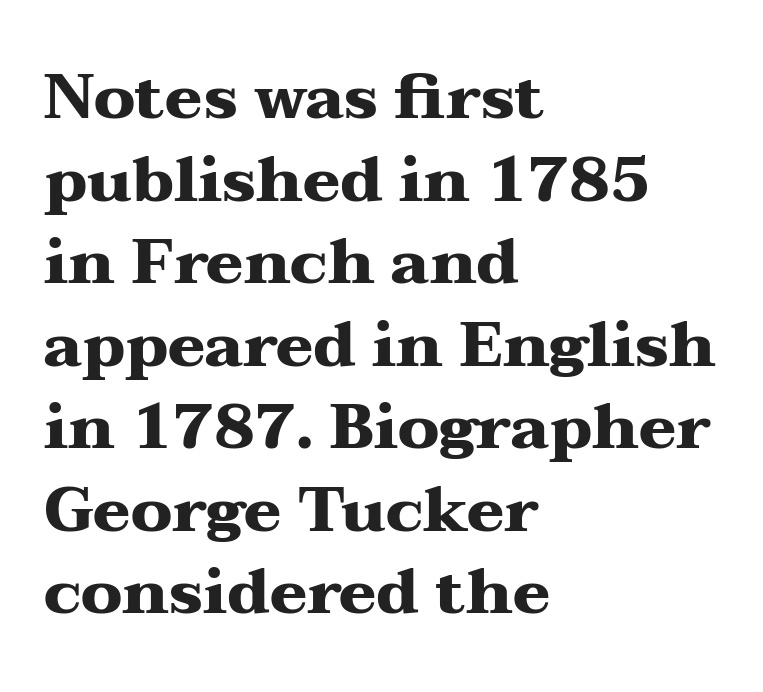
You can tell from the footed stems that serif type was used. Compared with typical paragraphs, the rows here are spaced about the same. The typography opts for an upright posture over an oblique one. Is this a fixed-width face? No — the glyphs have proportional, varying widths. The letters are bold, with thick, heavy strokes.
